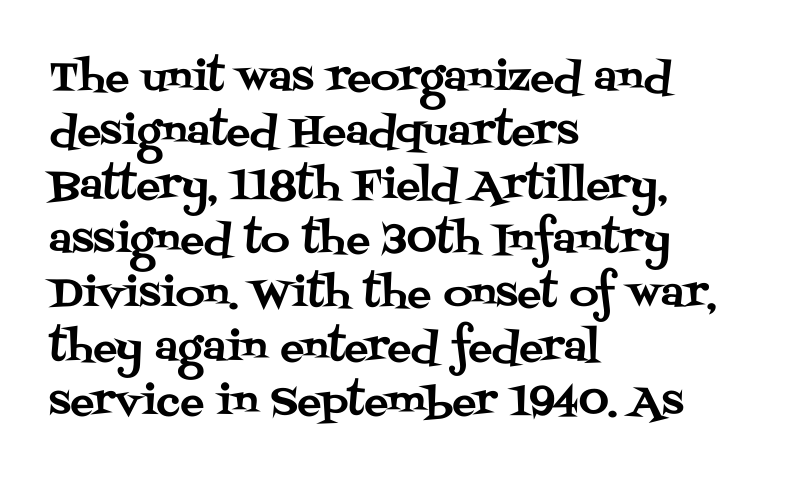
This sample uses plain, unmodified letter spacing. Note the varied advance widths — an 'i' is clearly narrower than an 'm'. Font category for this specimen: serif. A classic flush-left, rag-right setting is used for this passage.
